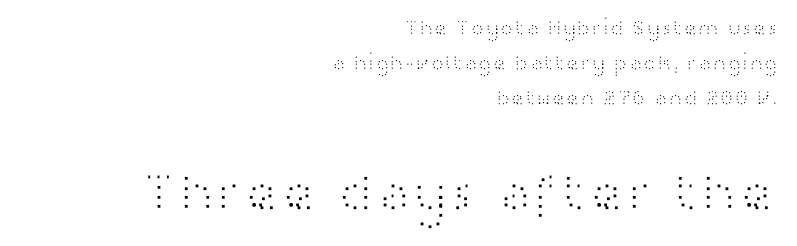
{"serif": "no", "italic": "no", "bold": "no", "weight": "light", "width": "wide", "stroke_contrast": "high", "x_height": "medium", "monospaced": "no", "underline": "no", "align": "right", "line_spacing": "normal", "line_spacing_ratio": 1.58, "letter_spacing": "normal", "letter_spacing_em": 0.0, "larger_block": "second", "size_ratio": 2.55, "glyph_px": 56}
